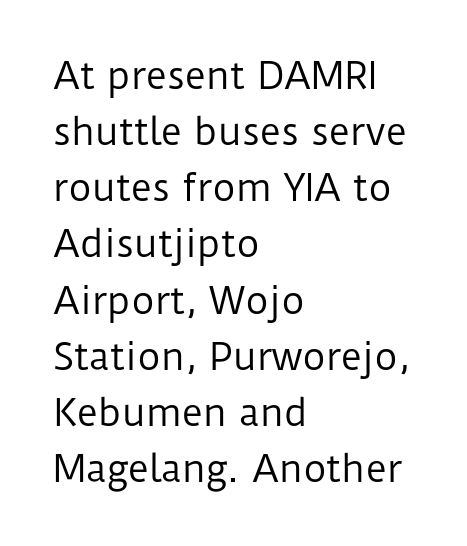
The passage shown is typed in a proportional face where columns would drift. The face used here is a sans, in the tradition of grotesques and geometrics. Each line starts at the same left margin while the right side varies. Ascenders rise straight up at ninety degrees.
